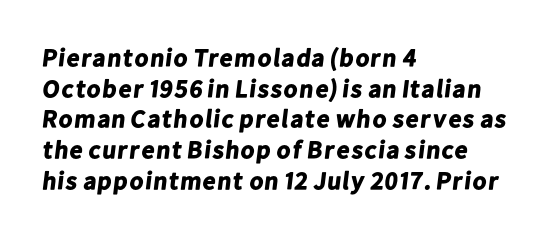
Standard letterfit; no display-style spreading of the glyphs. Only glyphs here, with clear space below each row. Is the block centered? No — it sits flush against the left margin. Typesetter's note: full bold, strokes at maximum text heaviness.
